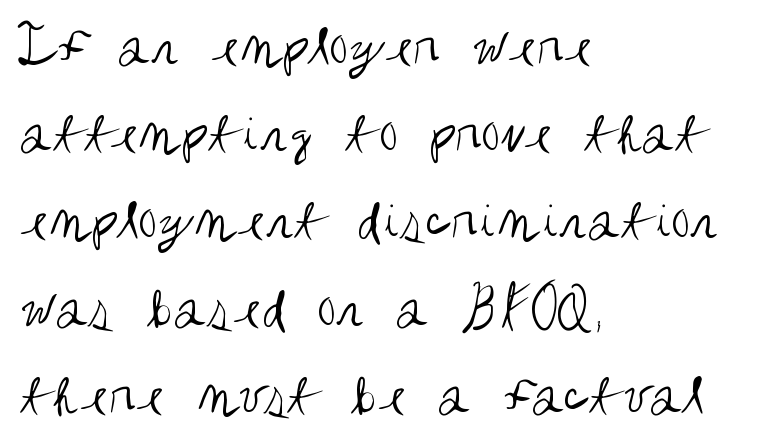
The font family rendered here belongs to the sans-serif group. Short note: letters normally spaced. Rule under the text: the space is simply empty. Note the varied advance widths — an 'i' is clearly narrower than an 'm'. The leading is moderate, giving the passage an even texture.
